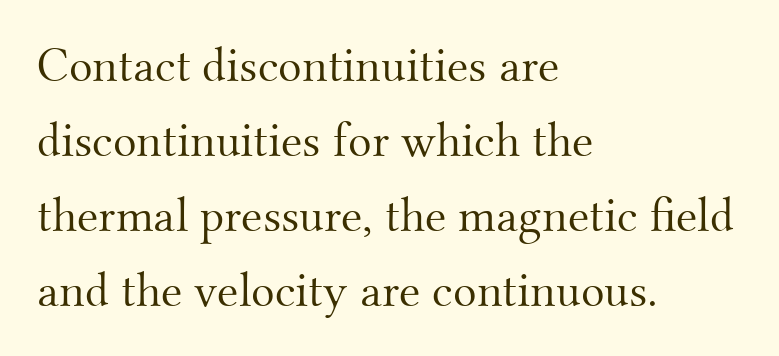
{"serif": "yes", "italic": "no", "bold": "no", "weight": "light", "width": "normal", "stroke_contrast": "medium", "x_height": "small", "monospaced": "no", "underline": "no", "align": "left", "line_spacing": "normal", "line_spacing_ratio": 1.53, "letter_spacing": "normal", "letter_spacing_em": 0.0, "glyph_px": 49}
